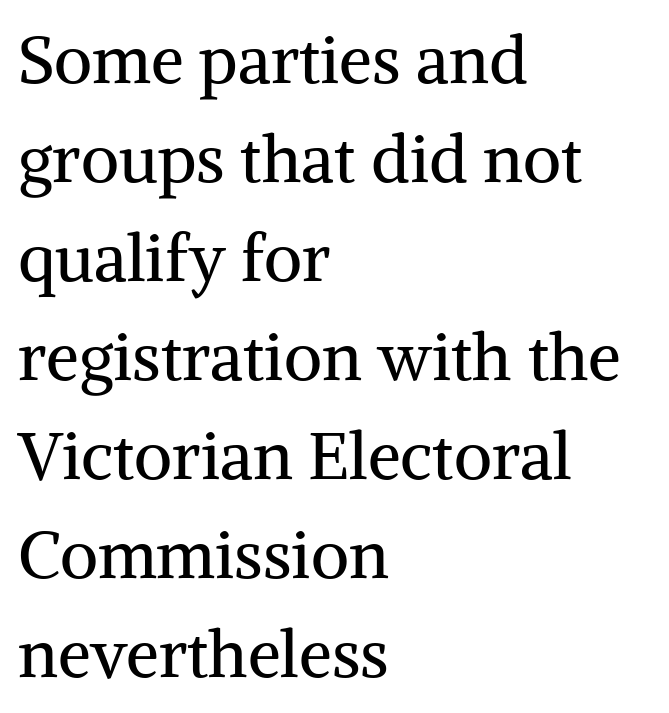
A student would call this left alignment; a typographer would say flush left, rag right. To sum up the face: it has serifs. Caption: face not bold, strokes unweighted. Descenders are the only things crossing below the line. How would I describe the line gaps? Plain and ordinary. In terms of posture, this sample is upright.
